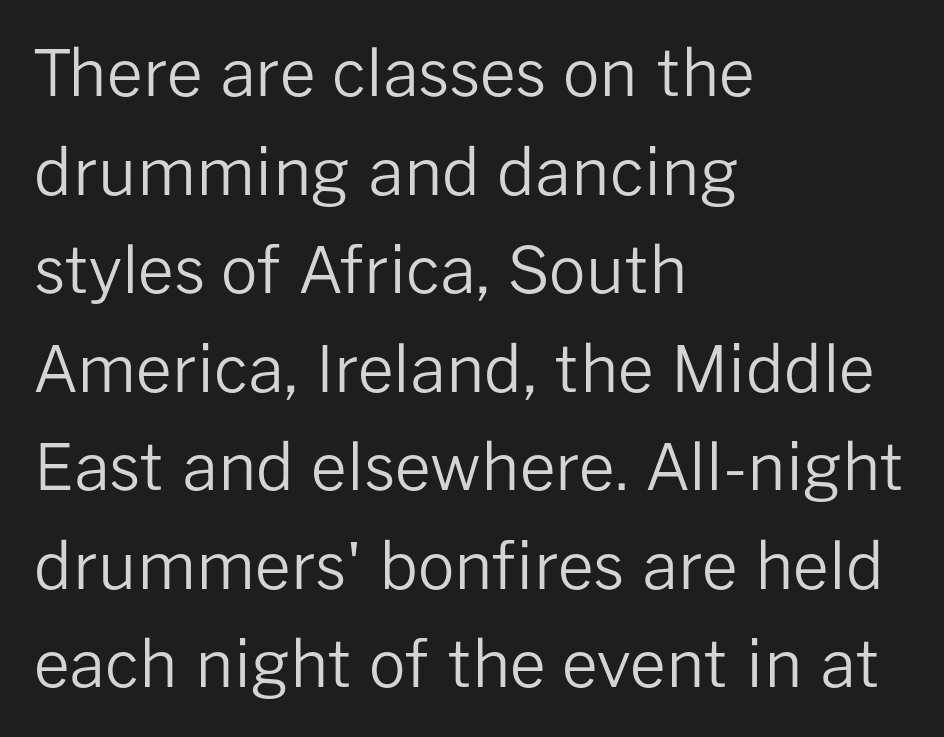
Baseline-to-baseline distance is the conventional proportion of letter height. You could not count columns in this text — the font is proportionally spaced. Inter-character spacing is left at the font's built-in metrics. The typesetting does not lean heavy: it is not bold. The font's upright variant was chosen for this text. Each letter's strokes conclude bluntly, with no projecting serifs.
